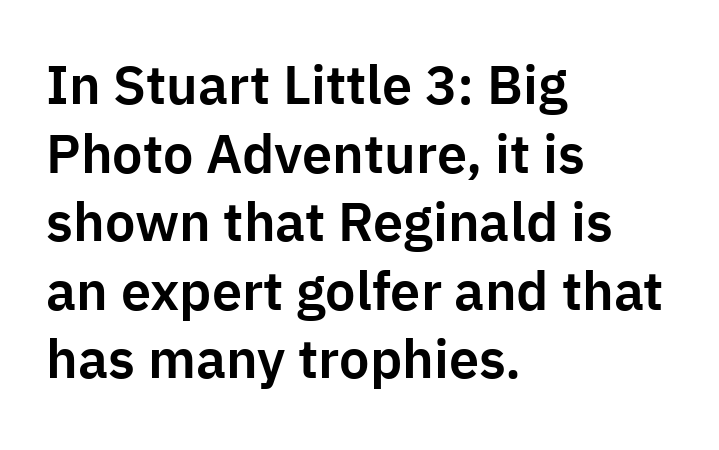
The letters carry no serifs — their stems end cleanly without finishing strokes. This sample uses plain, unmodified letter spacing. A roman cut, with each character standing at attention. Compared with a centered layout, this one pins lines to the left instead. Think of a printed novel: that variable character pitch is what you see here. The specimen omits any rule beneath the text block's lines.
